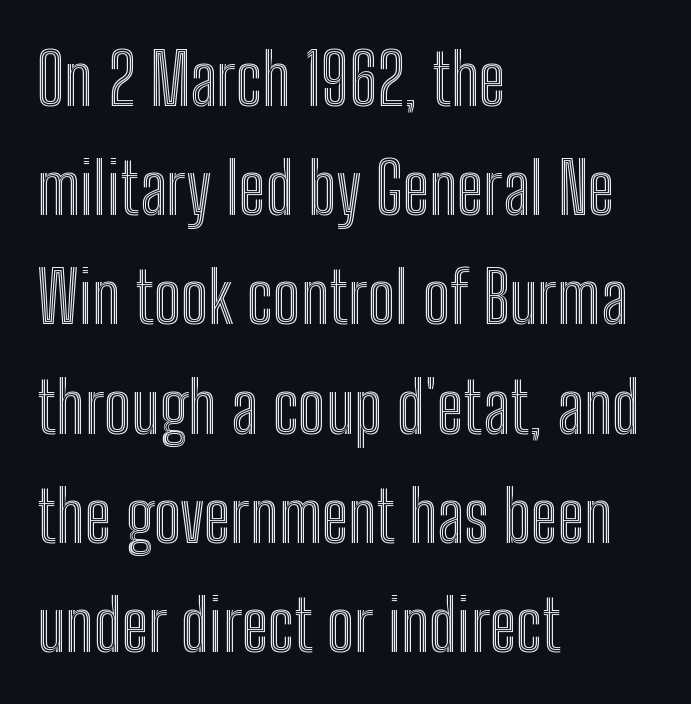
The image shows 70 px condensed type, upright; set left-aligned, normal line spacing (1.56x), normal letter spacing, not underlined; a medium x-height.
